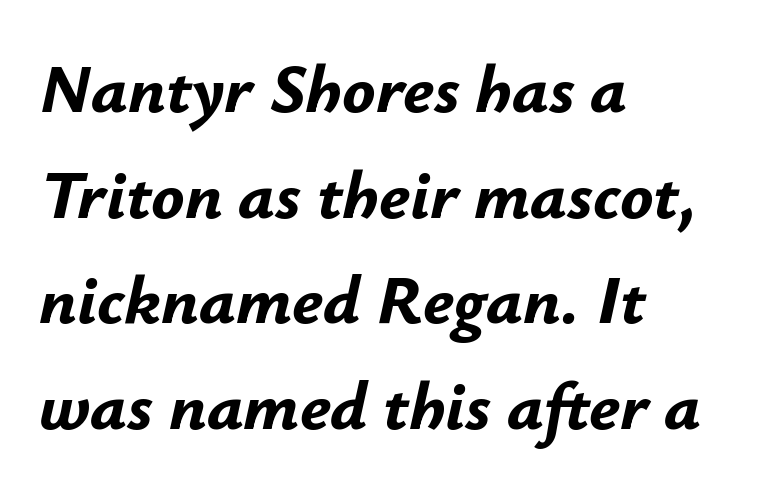
Q: Is the text bold? A: Yes.
Q: Is the text italic (slanted)? A: Yes, it leans right by about 12 degrees.
Q: Is the text underlined? A: No.
Q: How is the paragraph aligned? A: Left-aligned.
Q: Is the spacing between letters normal or unusually wide? A: Normal.
Q: Is the spacing between lines tight, normal or loose? A: Normal.
Q: Width (condensed, normal, or wide)? A: Normal.
Q: Stroke contrast? A: Low.
Q: x-height? A: Small.
Q: Monospaced? A: No.
